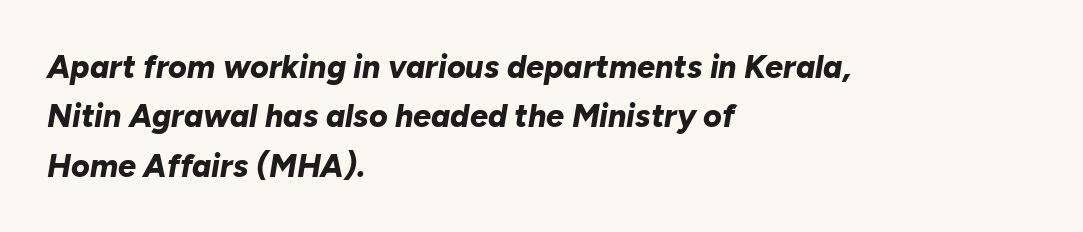
The letters advance in unequal steps, a hallmark of proportional type. Typographic density is high because the face is bold. Slant detected: the letters are inclined. Bare-footed words on every line. Does extra space separate the letters? No, they use regular spacing.
